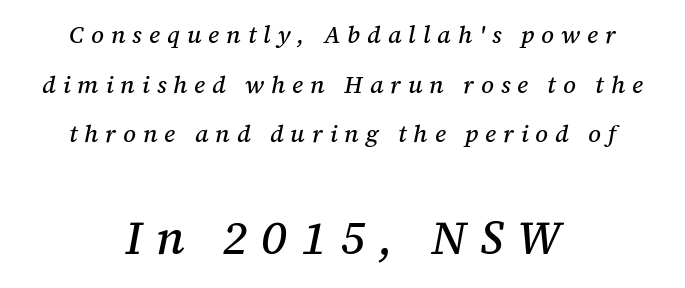
The vertical gap from one line to the next is large. The area under the type is left untouched. Proportional: the letters do not fall into vertical columns. You get the small type first, then a jump to larger type. One-word summary of the alignment: center.
